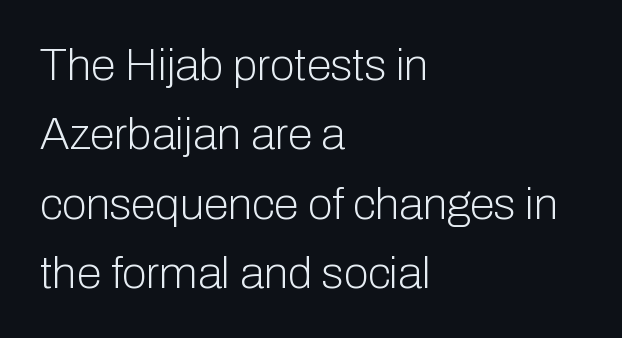
This block has exactly the height ordinary leading produces. Bare-footed words on every line. The font family rendered here belongs to the sans-serif group. This sample uses an upright cut, with every glyph sitting square on the baseline. Do the characters align in a grid? No, the font is proportional. Glyph-to-glyph distance matches everyday printed text.
